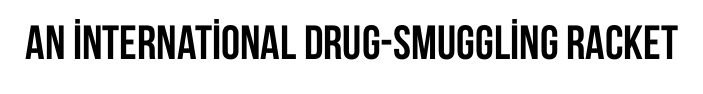
{"serif": "no", "italic": "no", "bold": "yes", "weight": "semibold", "width": "condensed", "stroke_contrast": "low", "x_height": "large", "monospaced": "no", "underline": "no", "letter_spacing": "normal", "letter_spacing_em": 0.0, "glyph_px": 48}
